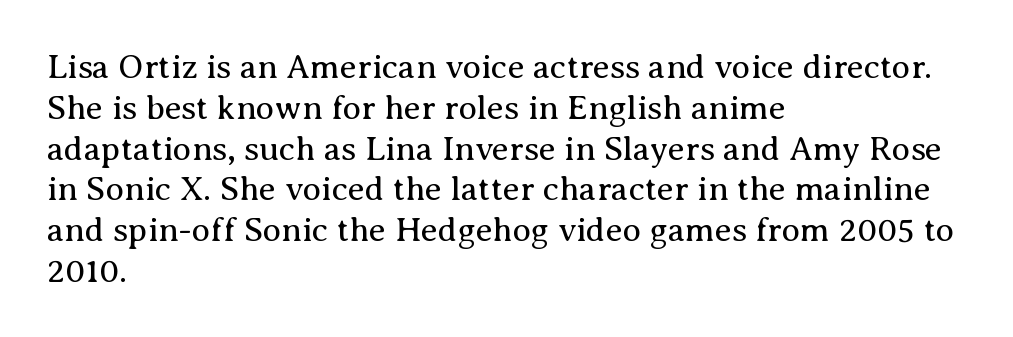
The image shows 34 px regular-weight serif type, upright; set left-aligned, line spacing 1.2x, normal letter spacing, not underlined; medium stroke contrast and a medium x-height.
